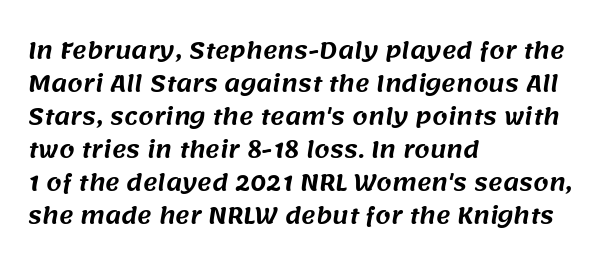
Q: Is the text underlined? A: No.
Q: How is the paragraph aligned? A: Left-aligned.
Q: Is the spacing between letters normal or unusually wide? A: Normal.
Q: Is the spacing between lines tight, normal or loose? A: Normal.
